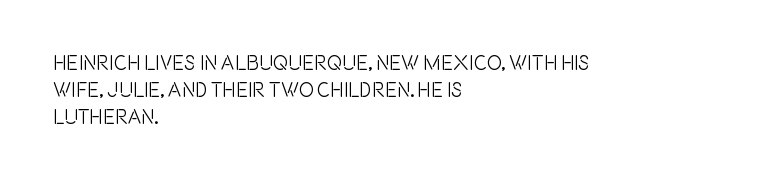
Q: Is the text italic (slanted)? A: No, it is upright.
Q: Is the text underlined? A: No.
Q: How is the paragraph aligned? A: Left-aligned.
Q: Is the spacing between letters normal or unusually wide? A: Normal.
Q: Is the spacing between lines tight, normal or loose? A: Normal.
